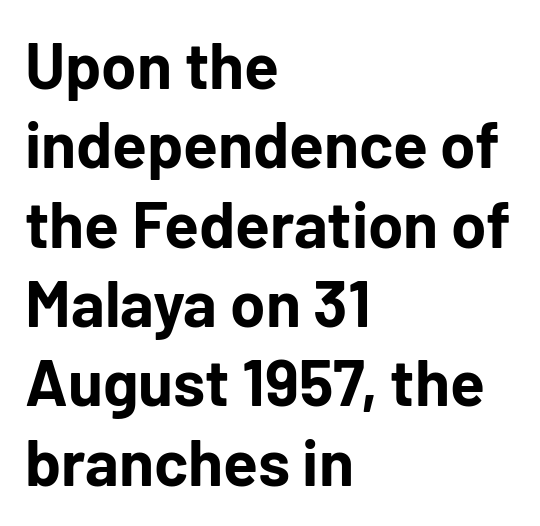
On the weight axis this lands at bold, roughly 700. The compositor pushed each line to the left boundary. The area under the type is left untouched. There is no visible air inserted between adjacent glyphs.
